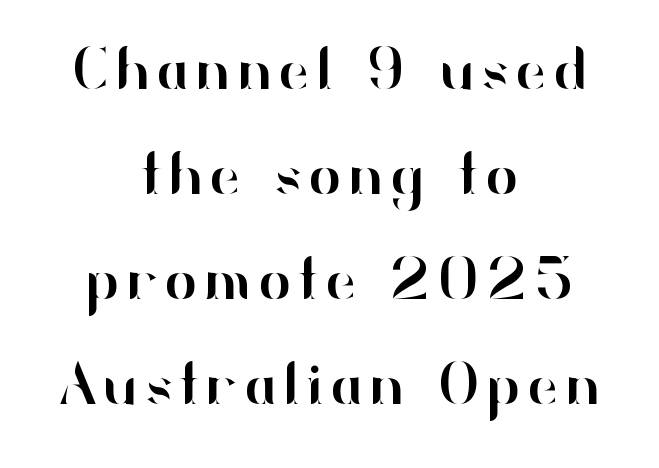
Check the space under the baseline: it is left empty. Which margin do the lines hug? Neither — every line sits in the middle. You could not count columns in this text — the font is proportionally spaced. The lettering holds an erect, upright posture throughout.
